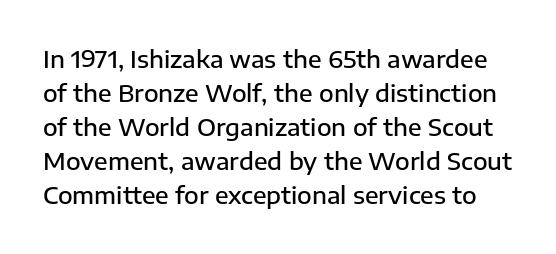
The image shows 24 px text type, upright; set normal line spacing (1.42x), normal letter spacing, not underlined.
